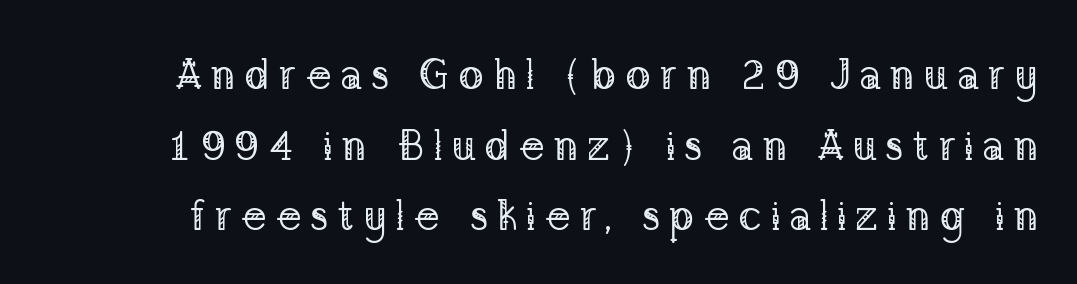
Q: Is the text bold? A: No.
Q: Is the text italic (slanted)? A: No, it is upright.
Q: Is the typeface a serif or a sans-serif typeface? A: Serif.
Q: Is the text underlined? A: No.
Q: Is the spacing between letters normal or unusually wide? A: Unusually wide.
Q: Is the spacing between lines tight, normal or loose? A: Normal.
Q: Width (condensed, normal, or wide)? A: Normal.
Q: Stroke contrast? A: Low.
Q: x-height? A: Medium.
Q: Monospaced? A: No.
